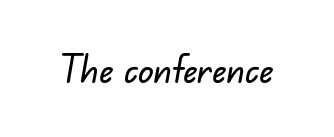
The image shows 38 px sans-serif type; set normal letter spacing, not underlined; low stroke contrast and a small x-height.
